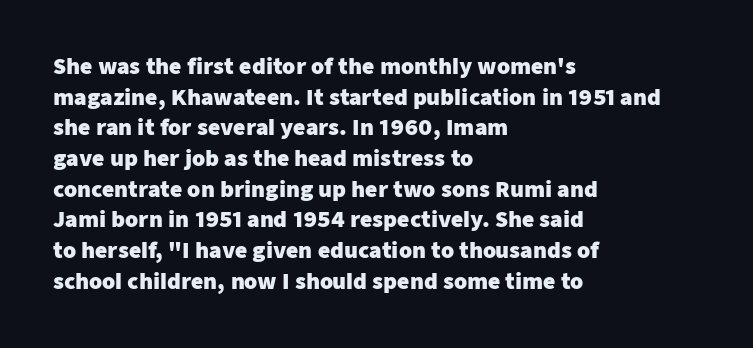
The image shows 21 px bold type, upright; set left-aligned, normal line spacing (1.46x), normal letter spacing, not underlined.
